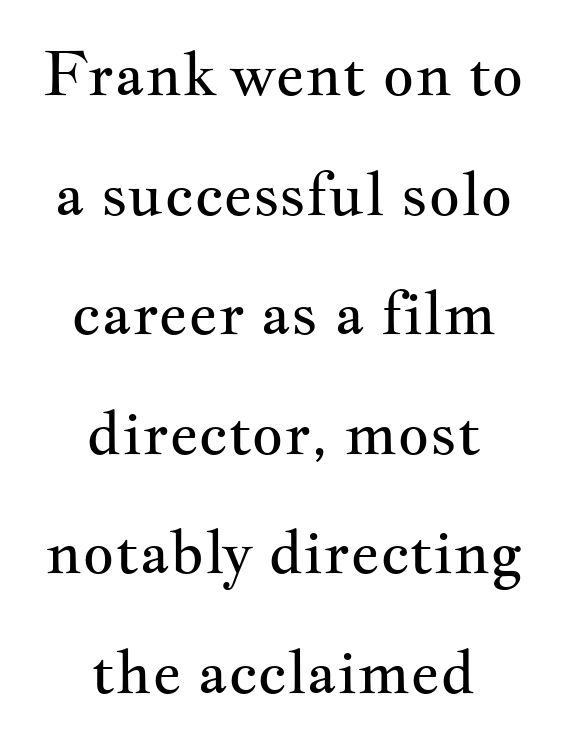
The image shows 61 px regular-weight, wide serif type, upright; set centered, loose line spacing (1.96x), normal letter spacing, not underlined; medium stroke contrast and a small x-height.
